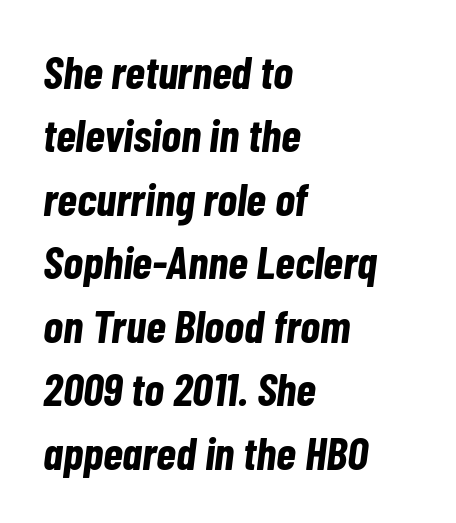
The image shows 46 px bold, condensed type, italic (leaning right); set left-aligned, normal line spacing (1.38x), normal letter spacing, not underlined; low stroke contrast and a medium x-height.
